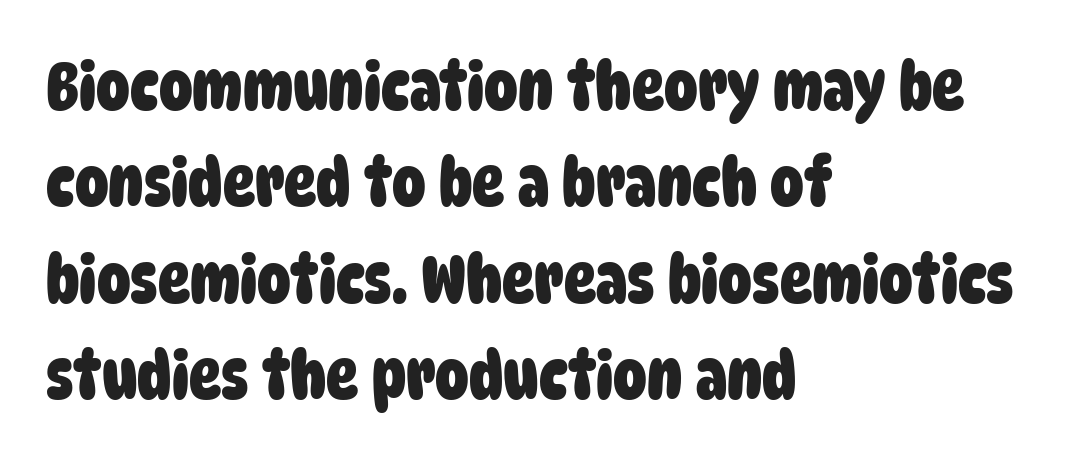
The image shows 67 px heavy, condensed sans-serif type; set left-aligned, normal line spacing (1.44x), normal letter spacing, not underlined; low stroke contrast and a large x-height.
